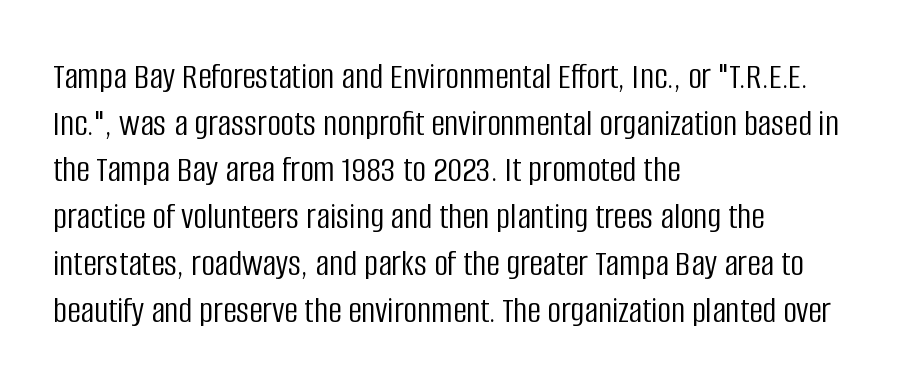
{"serif": "no", "italic": "no", "bold": "no", "weight": "light", "width": "condensed", "stroke_contrast": "low", "x_height": "large", "monospaced": "no", "underline": "no", "align": "left", "line_spacing_ratio": 1.23, "letter_spacing": "normal", "letter_spacing_em": 0.0, "glyph_px": 38}
